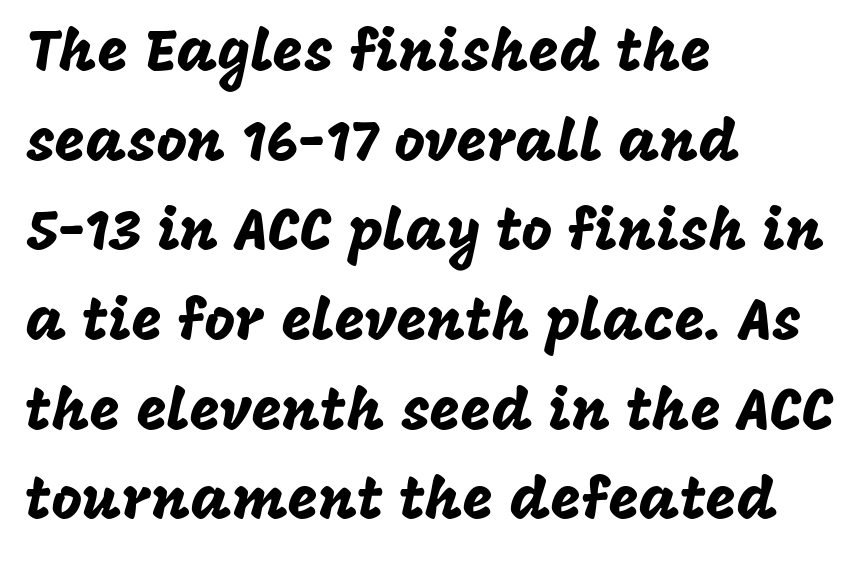
The image shows 59 px sans-serif type; set left-aligned, normal line spacing (1.52x), normal letter spacing, not underlined; low stroke contrast and a large x-height.
